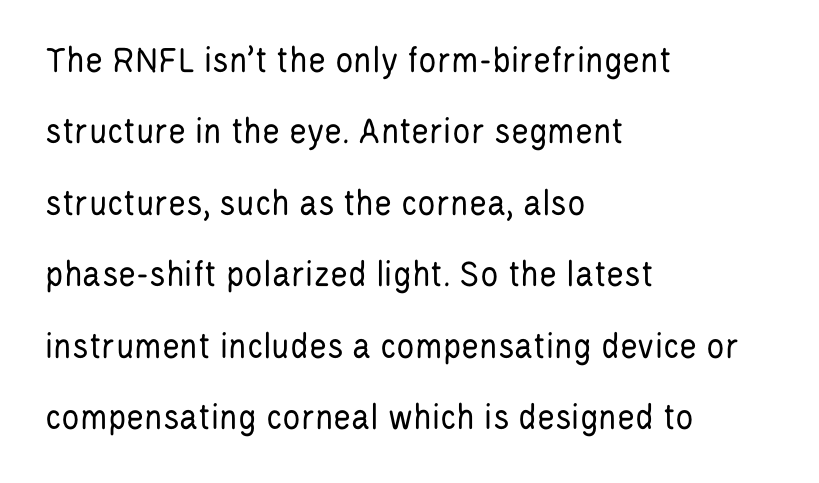
Does the type have serifs? No, each stem ends abruptly. Descenders are the only things crossing below the line. Observe the ordinary spacing: letters are neighbours, not strangers. Weight: regular or lighter. Note the varied advance widths — an 'i' is clearly narrower than an 'm'.
